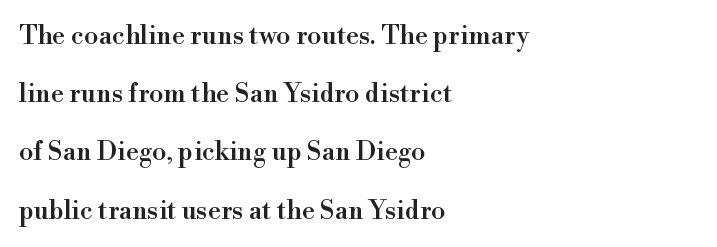
The image shows 26 px text type, upright; set left-aligned, loose line spacing (2.24x), normal letter spacing, not underlined.
